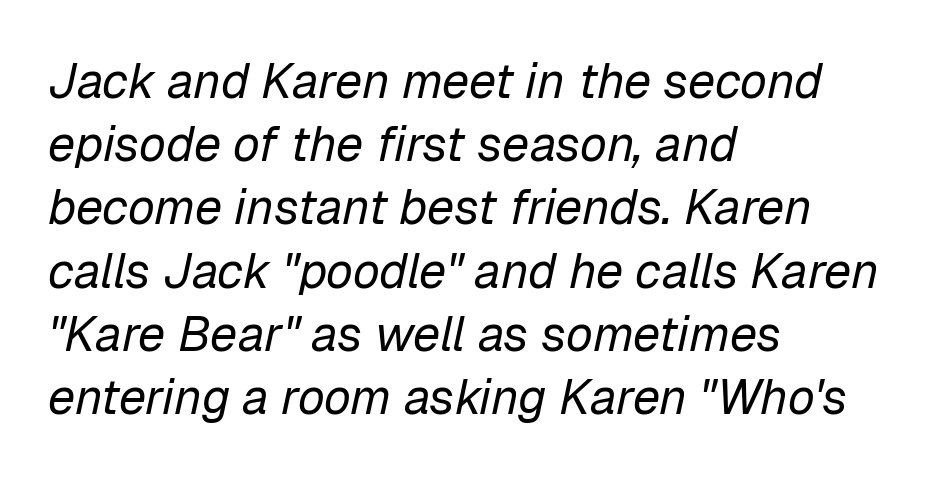
The image shows 49 px regular-weight type, italic (leaning right); set left-aligned, normal line spacing (1.29x), normal letter spacing, not underlined; low stroke contrast and a medium x-height.
